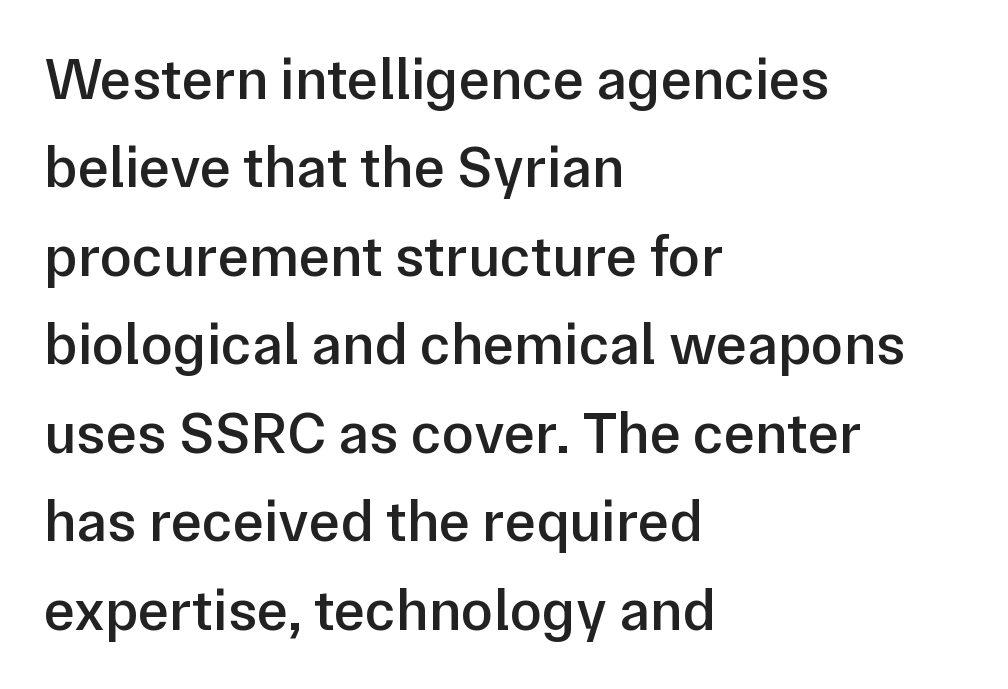
The image shows 59 px semibold sans-serif type, upright; set left-aligned, normal line spacing (1.5x), normal letter spacing, not underlined; low stroke contrast and a medium x-height.
